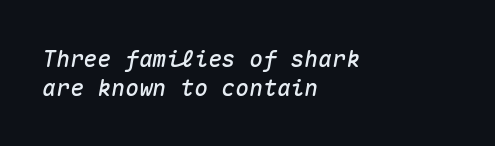
{"italic": "yes", "lean": "right", "slant_degrees": 10, "underline": "no", "align": "left", "line_spacing": "normal", "line_spacing_ratio": 1.25, "letter_spacing": "normal", "letter_spacing_em": 0.0, "glyph_px": 23}
